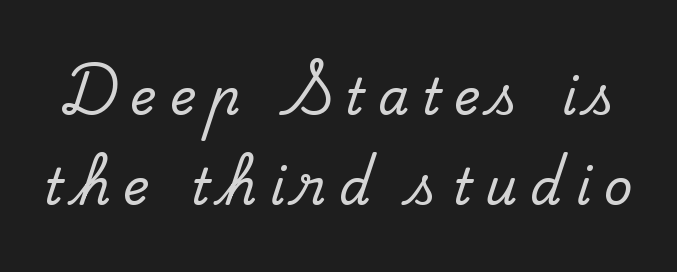
Q: Is the text italic (slanted)? A: Yes.
Q: Is the typeface a serif or a sans-serif typeface? A: Serif.
Q: Is the text underlined? A: No.
Q: Is the spacing between letters normal or unusually wide? A: Unusually wide.
Q: Width (condensed, normal, or wide)? A: Normal.
Q: Stroke contrast? A: Low.
Q: x-height? A: Small.
Q: Monospaced? A: No.
